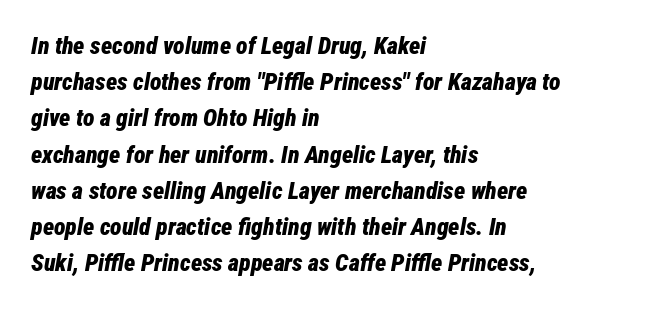
The strokes are fattened all the way to bold. When letters slant like this, we call the style italic. Left-aligned paragraph, ragged on the right. Notice how descenders clear the ascenders below comfortably — that's standard leading.
